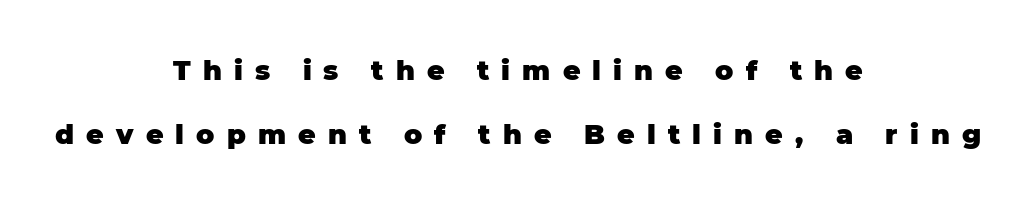
The image shows 27 px bold type, upright; set centered, loose line spacing (2.37x), unusually wide letter spacing (+0.45 em), not underlined.
